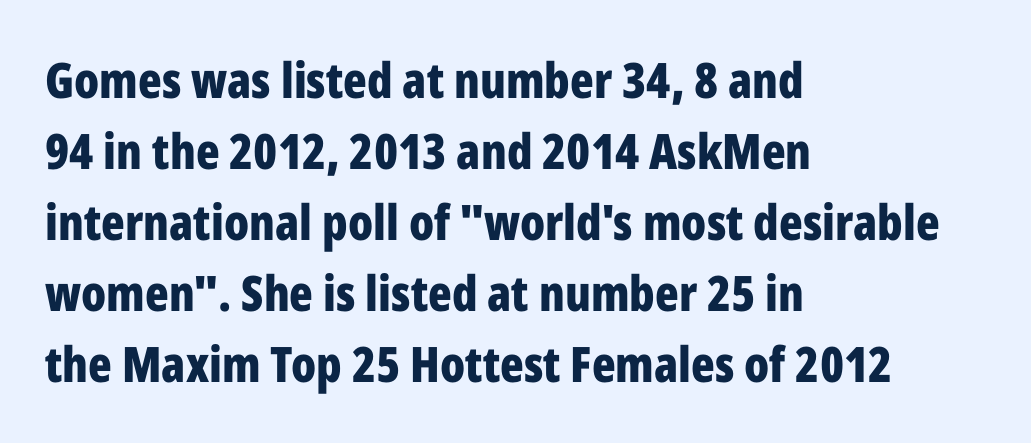
Q: Is the text bold? A: Yes.
Q: Is the text italic (slanted)? A: No, it is upright.
Q: Is the typeface a serif or a sans-serif typeface? A: Sans-serif.
Q: Is the text underlined? A: No.
Q: How is the paragraph aligned? A: Left-aligned.
Q: Is the spacing between letters normal or unusually wide? A: Normal.
Q: Is the spacing between lines tight, normal or loose? A: Normal.
Q: Width (condensed, normal, or wide)? A: Condensed.
Q: Stroke contrast? A: Low.
Q: x-height? A: Medium.
Q: Monospaced? A: No.
